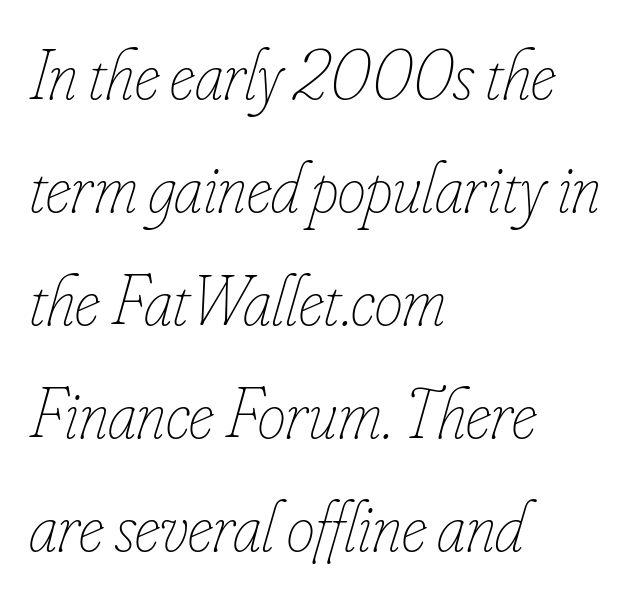
A typesetter would call this proportional, since set widths differ per character. Observe the lean: these are italic letterforms. Stroke mass is kept to a normal reading level or below. If you measured baseline to baseline, you'd find a middling distance.
